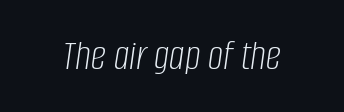
The image shows 43 px light, condensed type, italic (leaning right); set normal letter spacing, not underlined; low stroke contrast and a large x-height.
